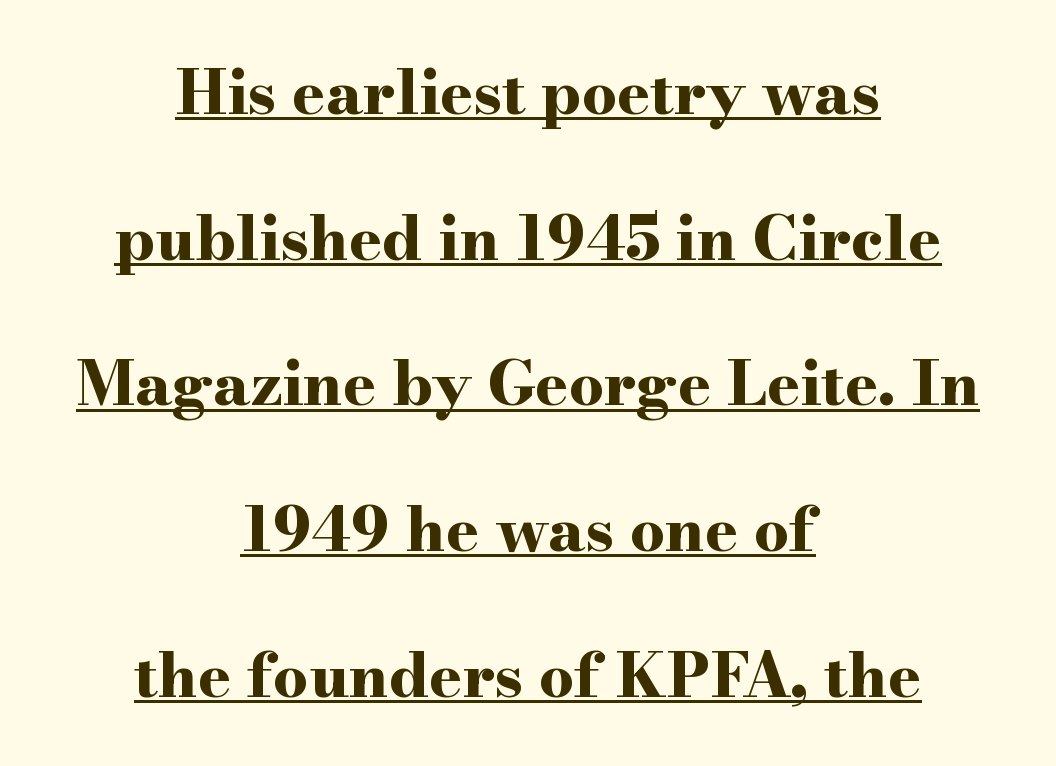
Loosely led — the rows are spread out. This rendering leaves character spacing at its baseline value. Is this a fixed-width face? No — the glyphs have proportional, varying widths. Look at the bottom of the vertical strokes: they flare into serifs here. The typesetter chose a symmetrical, centered arrangement here. This is the regular roman posture of the typeface.
